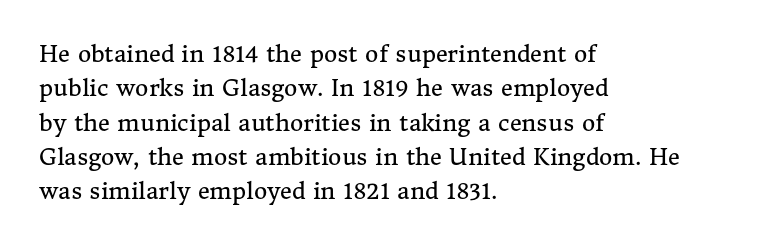
Q: Is the text bold? A: No.
Q: Is the text italic (slanted)? A: No, it is upright.
Q: Is the text underlined? A: No.
Q: How is the paragraph aligned? A: Left-aligned.
Q: Is the spacing between letters normal or unusually wide? A: Normal.
Q: Is the spacing between lines tight, normal or loose? A: Normal.
